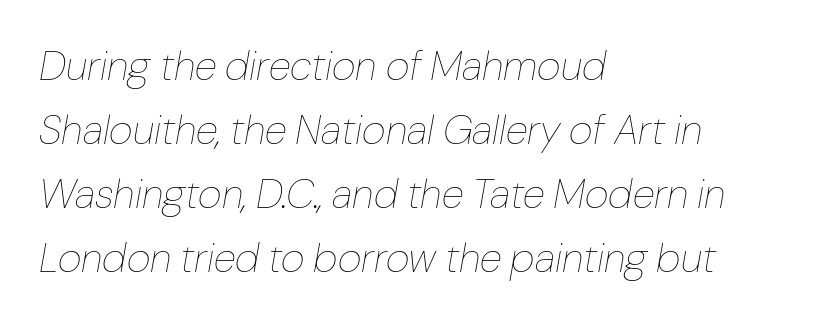
{"italic": "yes", "lean": "right", "slant_degrees": 10, "bold": "no", "weight": "thin", "width": "normal", "stroke_contrast": "low", "x_height": "medium", "monospaced": "no", "underline": "no", "align": "left", "line_spacing": "normal", "line_spacing_ratio": 1.56, "letter_spacing": "normal", "letter_spacing_em": 0.0, "glyph_px": 41}
